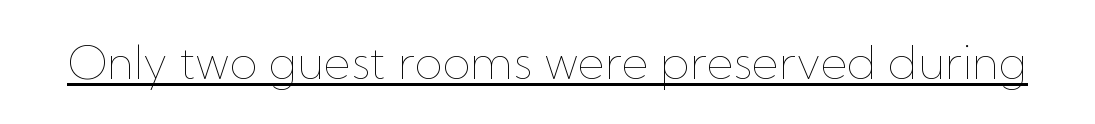
Varying glyph widths throughout — classic text-font behaviour. Glance below the letters and you will spot a drawn line. No extra ink here — the face is not bold. If you drew a line through each stem, it would be perfectly vertical. Default kerning and tracking; the words read as compact shapes.
